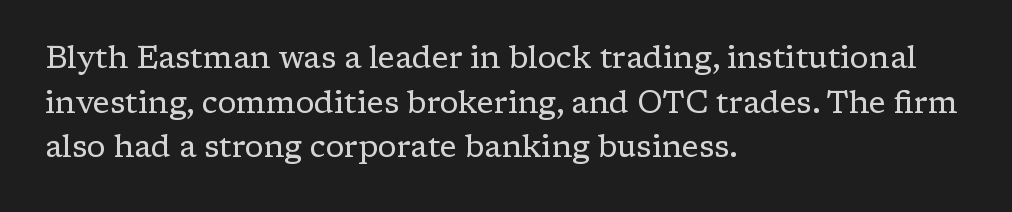
Q: Is the text bold? A: No.
Q: Is the text italic (slanted)? A: No, it is upright.
Q: Is the typeface a serif or a sans-serif typeface? A: Serif.
Q: Is the text underlined? A: No.
Q: How is the paragraph aligned? A: Left-aligned.
Q: Is the spacing between letters normal or unusually wide? A: Normal.
Q: Is the spacing between lines tight, normal or loose? A: Normal.
Q: Width (condensed, normal, or wide)? A: Normal.
Q: Stroke contrast? A: Low.
Q: x-height? A: Medium.
Q: Monospaced? A: No.
